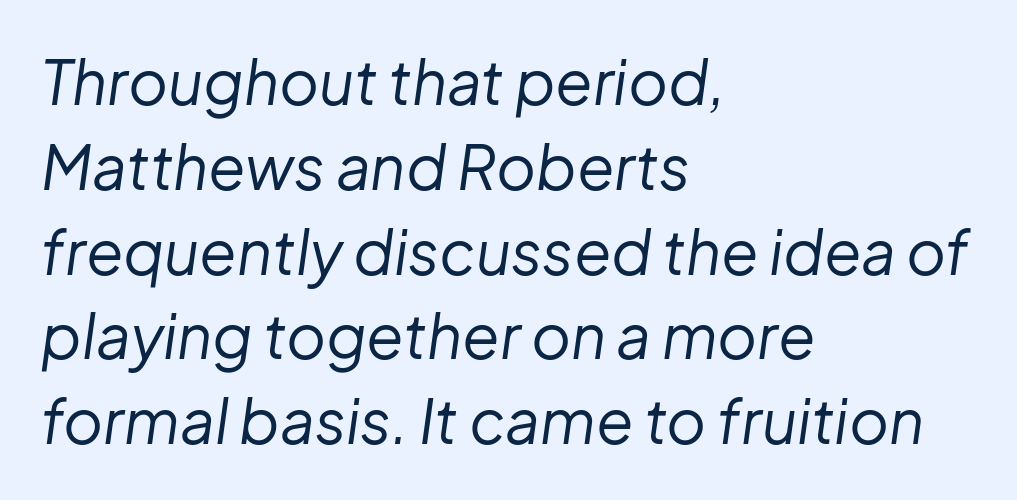
Vertically, the passage feels balanced, rows spaced as you'd expect. Stem width sits at or under what a default text font uses. One-word summary of the alignment: left. Do the characters align in a grid? No, the font is proportional. Default kerning and tracking; the words read as compact shapes. The passage shown leans; its letterforms are oblique.
